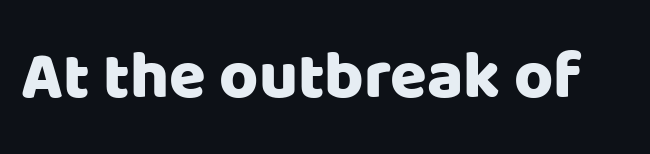
The image shows 67 px sans-serif type, upright; set normal letter spacing, not underlined; low stroke contrast and a large x-height.
